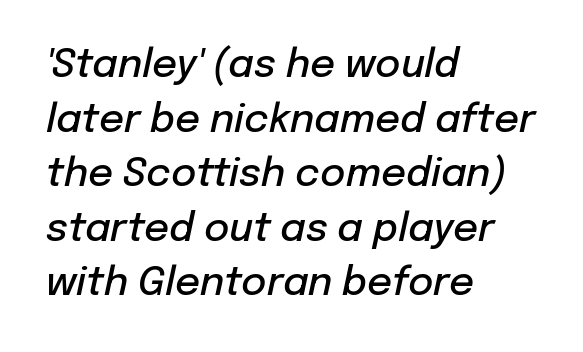
The typesetting leans somewhat heavy: a semibold. Baseline-to-baseline distance is the conventional proportion of letter height. The paragraph has a hard left edge and a soft right edge. Nobody drew a line under any word here.
